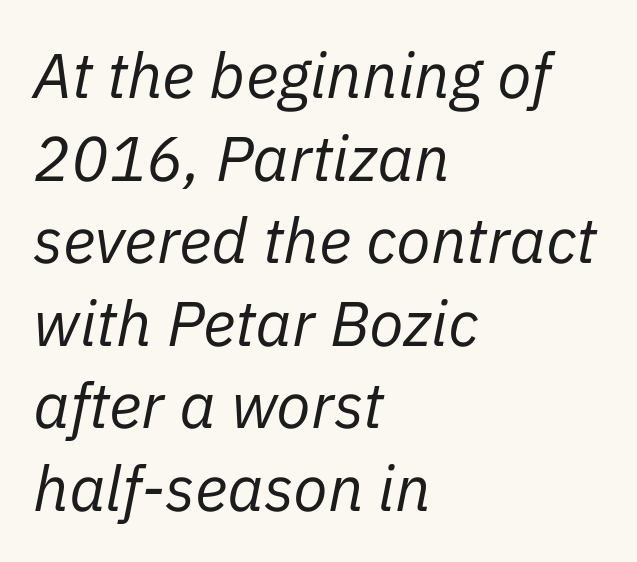
No heavy texture on the line: the type isn't bold. These lines are rendered in a variable-pitch font. Posture: slanted. The zone under the glyphs is completely vacant. The face used here is rendered with its standard letterfit. Vertically, the passage feels balanced, rows spaced as you'd expect.
